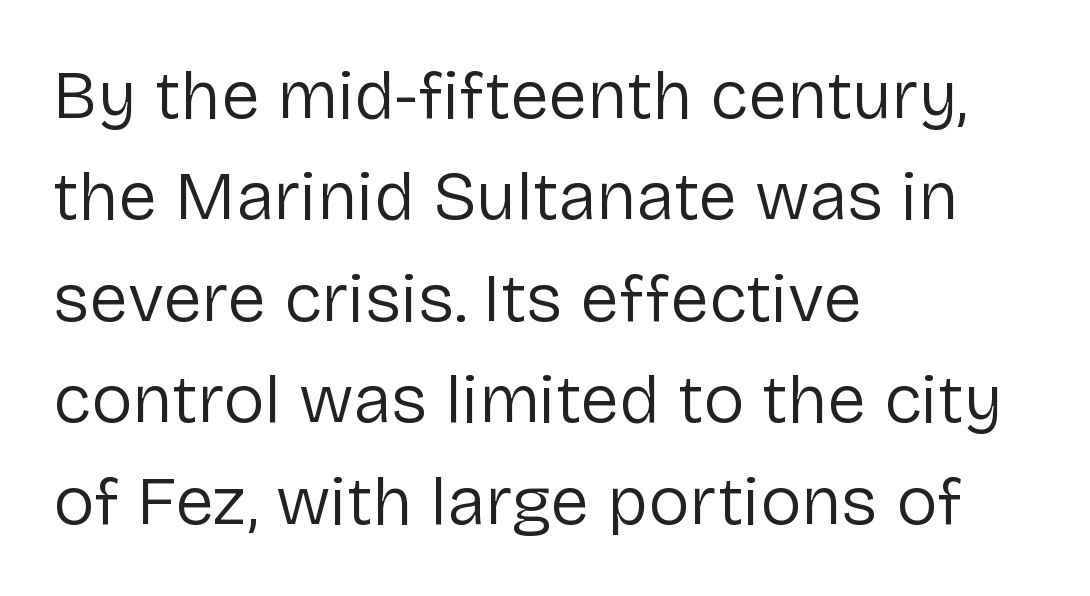
Short note: letters normally spaced. Serifs: no, the terminals of the letterforms are clean. Only glyphs here, with clear space below each row. No chunkiness to these letters — they're not bold. Reading down the column, the eye jumps a familiar distance to each next line. No italicization has been applied; the sample stays upright.
